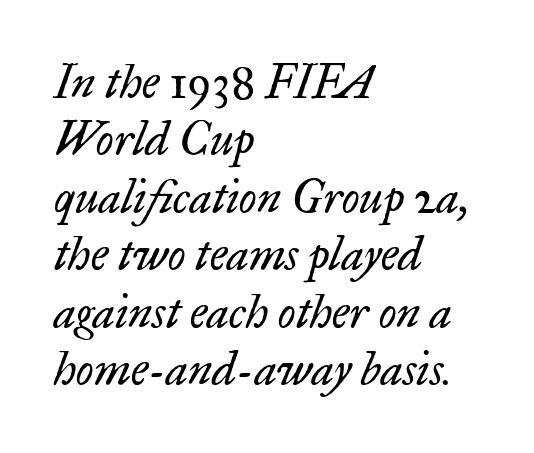
{"serif": "yes", "italic": "yes", "lean": "right", "slant_degrees": 17, "bold": "no", "weight": "regular", "width": "normal", "stroke_contrast": "low", "x_height": "small", "monospaced": "no", "underline": "no", "align": "left", "line_spacing": "normal", "line_spacing_ratio": 1.25, "letter_spacing": "normal", "letter_spacing_em": 0.0, "glyph_px": 46}
